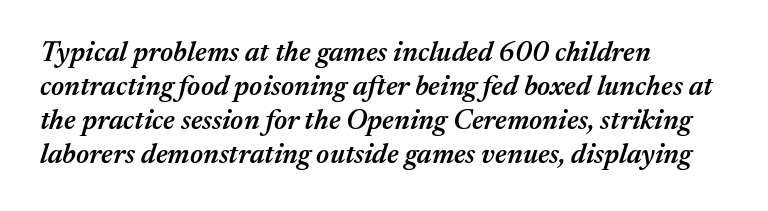
{"italic": "yes", "lean": "right", "slant_degrees": 17, "bold": "semi", "weight": "semibold", "width": "normal", "stroke_contrast": "medium", "x_height": "medium", "monospaced": "no", "underline": "no", "align": "left", "line_spacing_ratio": 1.21, "letter_spacing": "normal", "letter_spacing_em": 0.0, "glyph_px": 28}
